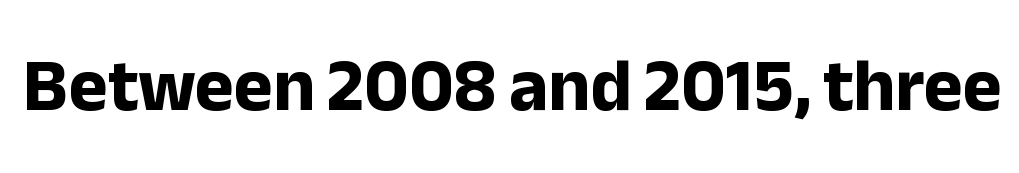
Each letter keeps its own natural width here, so spacing adapts to shape. The font's upright variant was chosen for this text. Grotesque or geometric, the face here clearly has no serifs. The font is running at its bold setting. Honestly, the letter spacing is just normal — you wouldn't notice it.
